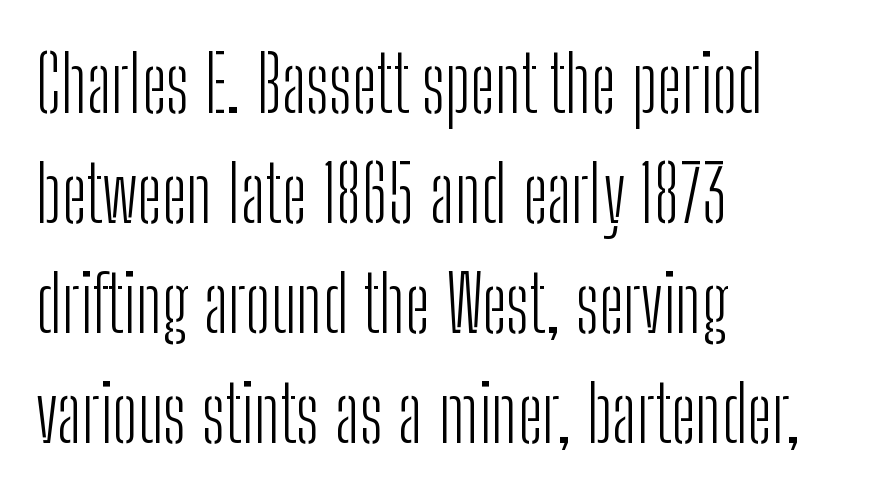
The image shows 78 px light, condensed sans-serif type, upright; set left-aligned, normal line spacing (1.41x), normal letter spacing, not underlined; low stroke contrast and a medium x-height.
